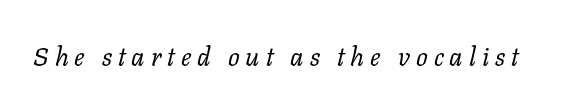
The image shows 26 px text type, italic (leaning right); set unusually wide letter spacing (+0.23 em), not underlined.
